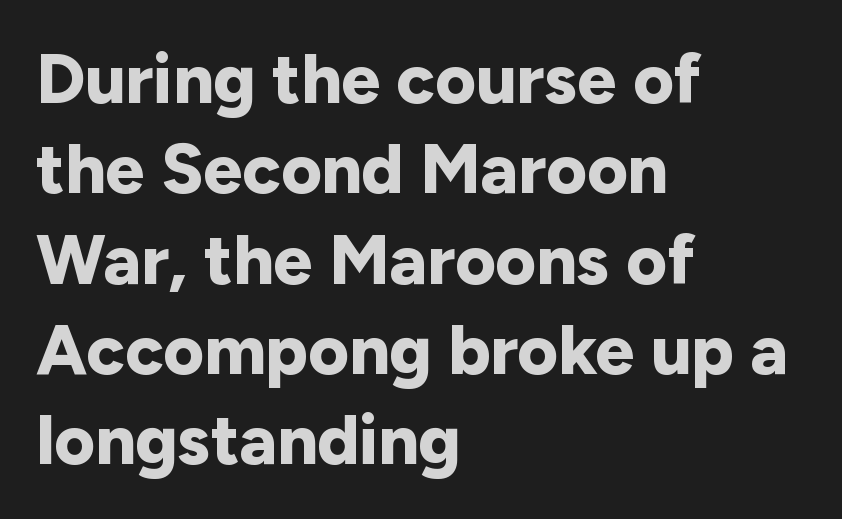
The vertical gap from one line to the next is medium. Short and long lines alike share a common starting point at left. Is this a sans? Yes — the strokes have no serifs. Upright lettering throughout. Descender tails drop into unmarked territory.
